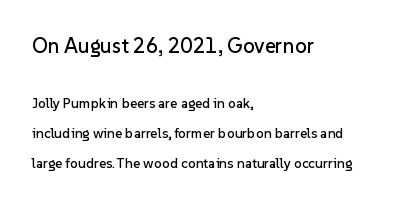
The image shows 21 px text type, upright; set left-aligned, loose line spacing (2.15x), normal letter spacing, not underlined; the first (top) block is 1.5x larger.
